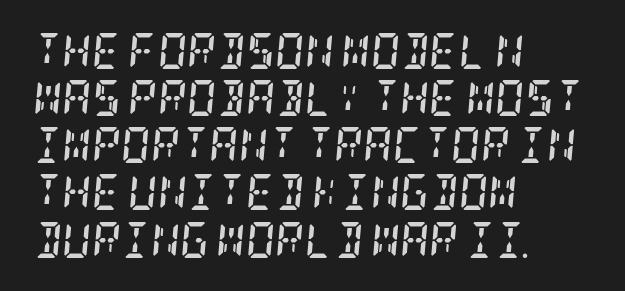
Q: Is the text bold? A: Yes.
Q: Is the text italic (slanted)? A: Yes, it leans right by about 5 degrees.
Q: Is the typeface a serif or a sans-serif typeface? A: Serif.
Q: Is the text underlined? A: No.
Q: How is the paragraph aligned? A: Left-aligned.
Q: Is the spacing between letters normal or unusually wide? A: Normal.
Q: Is the spacing between lines tight, normal or loose? A: Normal.
Q: Width (condensed, normal, or wide)? A: Condensed.
Q: Stroke contrast? A: Low.
Q: x-height? A: Large.
